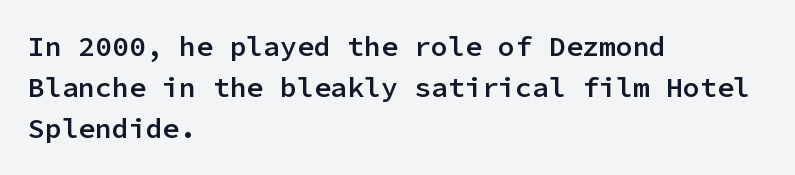
The image shows 28 px semibold sans-serif type, upright, monospaced; set left-aligned, normal line spacing (1.47x), normal letter spacing, not underlined; low stroke contrast and a medium x-height.
